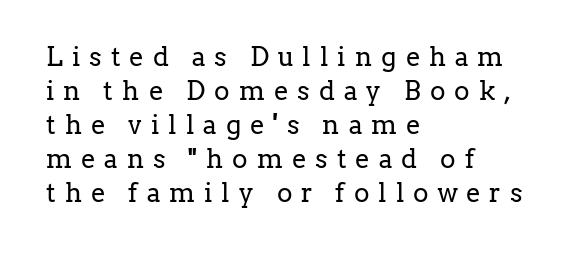
The image shows 26 px text type, upright; set left-aligned, normal line spacing (1.31x), unusually wide letter spacing (+0.35 em), not underlined.
